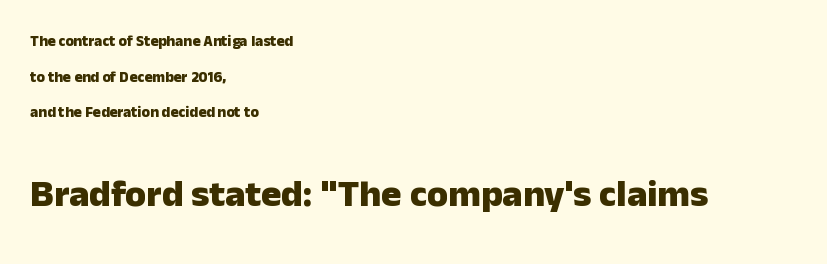
Every letter is thick-stroked: bold, no question. Each letter keeps its own natural width here, so spacing adapts to shape. No extra tracking has been applied to these lines. The typography opts for an upright posture over an oblique one.
